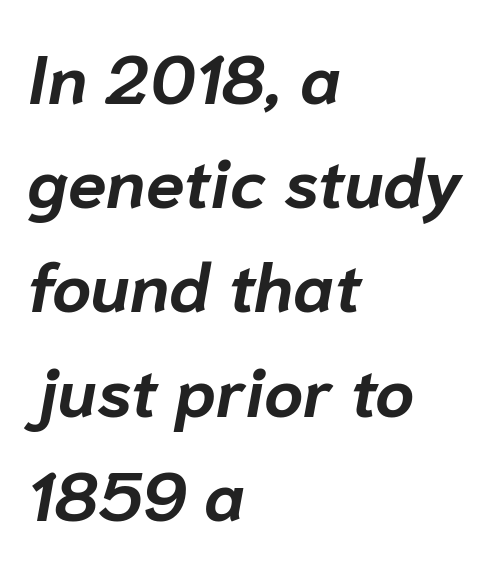
The image shows 69 px bold type, italic (leaning right); set left-aligned, normal line spacing (1.51x), normal letter spacing, not underlined; low stroke contrast and a medium x-height.
